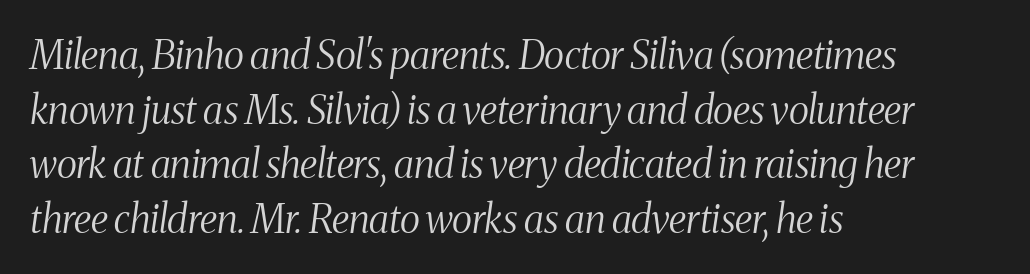
Vertical spacing — default. The compositor pushed each line to the left boundary. The typeface chosen for these lines features serifs. This sample uses plain, unmodified letter spacing.
